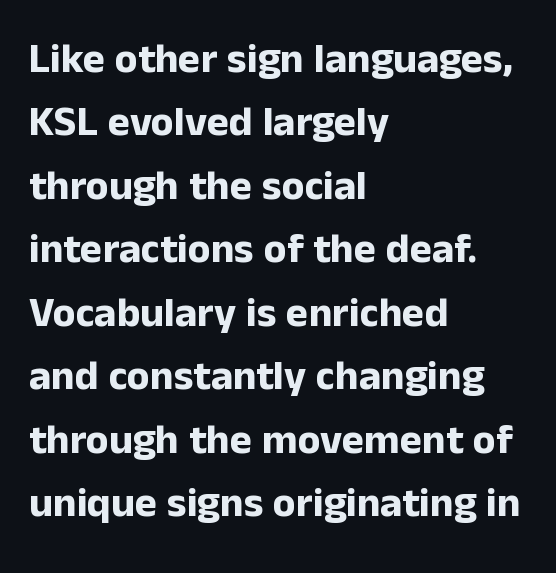
The image shows 42 px bold sans-serif type, upright; set left-aligned, normal line spacing (1.51x), normal letter spacing, not underlined; low stroke contrast and a medium x-height.
